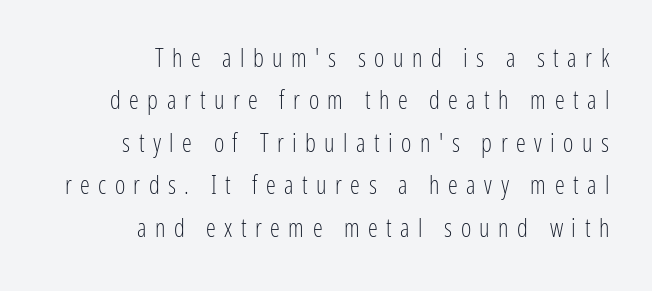
The image shows 25 px text type, upright; set right-aligned, normal line spacing (1.7x), unusually wide letter spacing (+0.34 em), not underlined.
